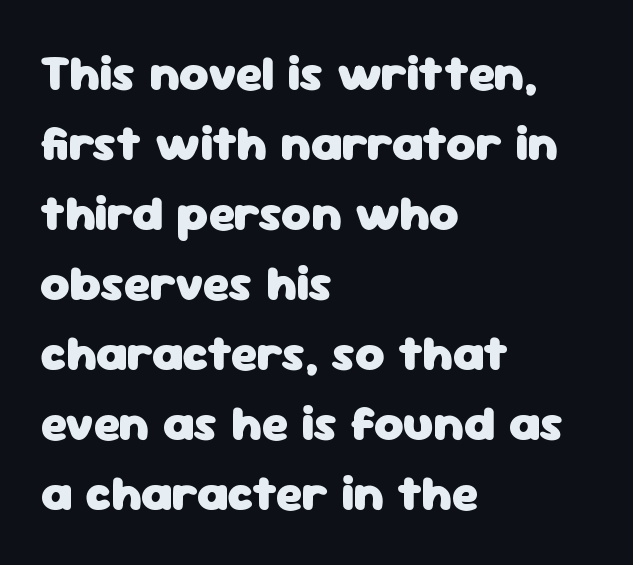
{"serif": "no", "italic": "no", "bold": "yes", "weight": "heavy", "width": "normal", "stroke_contrast": "low", "x_height": "medium", "monospaced": "no", "underline": "no", "align": "left", "line_spacing": "normal", "line_spacing_ratio": 1.4, "letter_spacing": "normal", "letter_spacing_em": 0.0, "glyph_px": 50}
